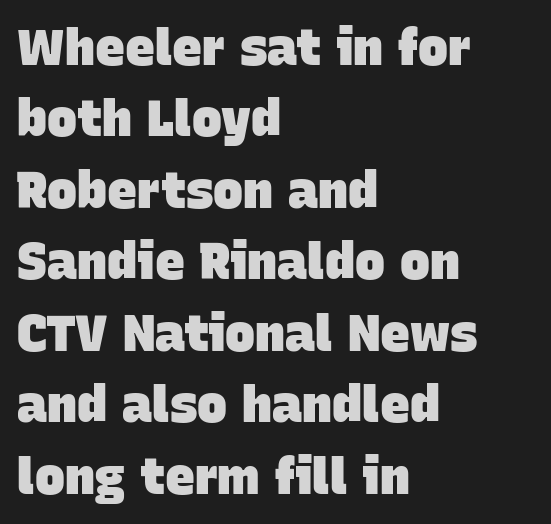
This rendering leaves character spacing at its baseline value. The characters look thick and weighty, a clear bold. Each letter keeps its own natural width here, so spacing adapts to shape. Serif or sans? Sans — the stroke terminals are bare. Left-aligned paragraph, ragged on the right.
